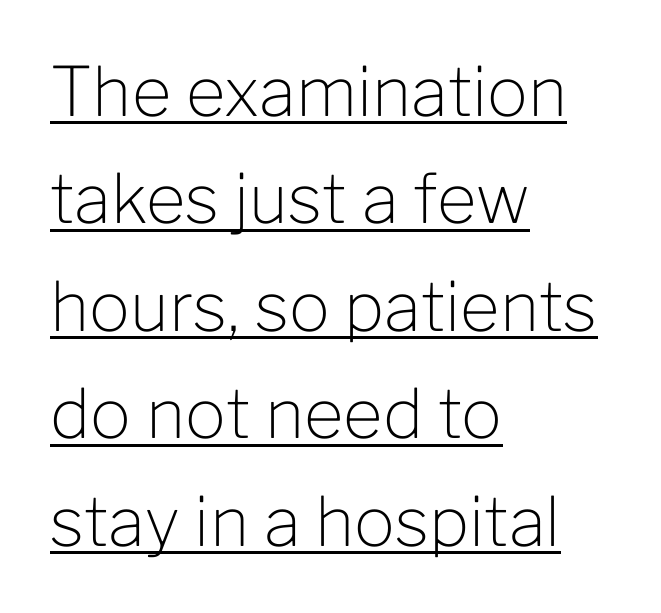
The image shows 68 px light sans-serif type, upright; set left-aligned, normal line spacing (1.58x), normal letter spacing, underlined; low stroke contrast and a medium x-height.
